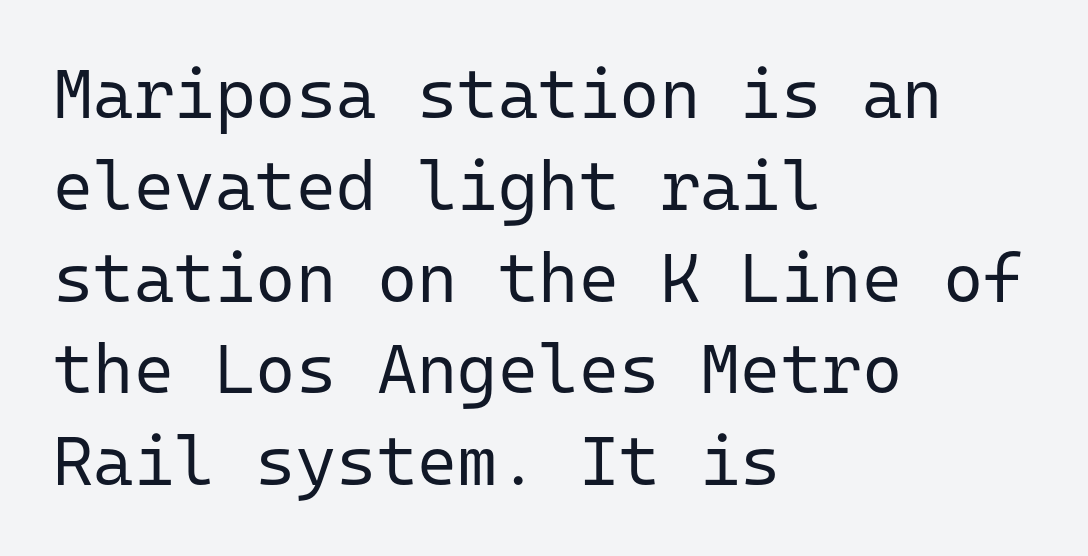
Q: Is the text bold? A: No.
Q: Is the text italic (slanted)? A: No, it is upright.
Q: Is the typeface a serif or a sans-serif typeface? A: Sans-serif.
Q: Is the text underlined? A: No.
Q: How is the paragraph aligned? A: Left-aligned.
Q: Is the spacing between letters normal or unusually wide? A: Normal.
Q: Is the spacing between lines tight, normal or loose? A: Normal.
Q: Width (condensed, normal, or wide)? A: Normal.
Q: Stroke contrast? A: Low.
Q: x-height? A: Medium.
Q: Monospaced? A: Yes.
